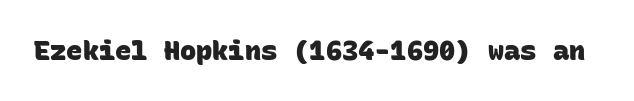
{"bold": "yes", "underline": "no", "letter_spacing": "normal", "letter_spacing_em": 0.0, "glyph_px": 27}
